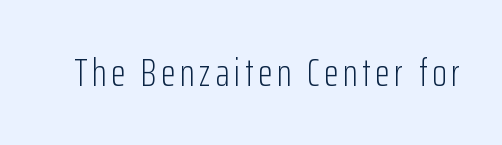
{"serif": "no", "italic": "no", "bold": "no", "weight": "light", "width": "condensed", "stroke_contrast": "low", "x_height": "medium", "monospaced": "no", "underline": "no", "glyph_px": 38}
